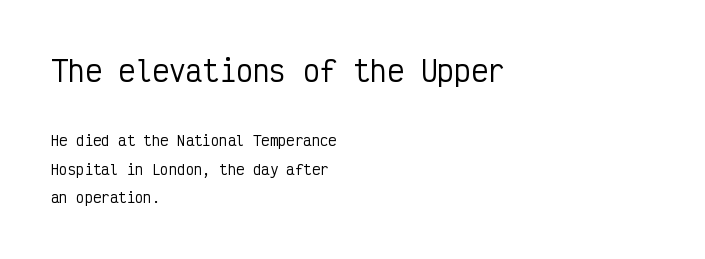
You get the large type first, then a drop to smaller type. Words appear dense and cohesive because spacing is normal. The gap between lines stays unmarked. The lettering stays uniformly vertical, giving the passage a roman look.
